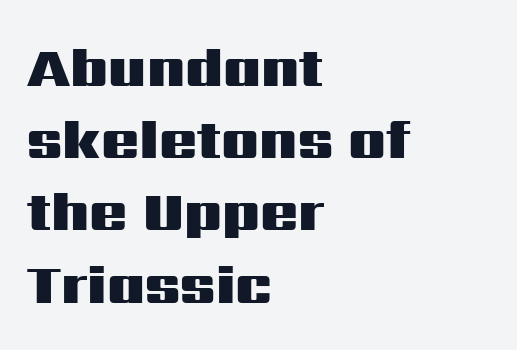
{"serif": "no", "italic": "no", "bold": "yes", "weight": "heavy", "width": "wide", "stroke_contrast": "medium", "x_height": "medium", "monospaced": "no", "underline": "no", "align": "left", "line_spacing": "normal", "line_spacing_ratio": 1.29, "letter_spacing": "normal", "letter_spacing_em": 0.0, "glyph_px": 56}
